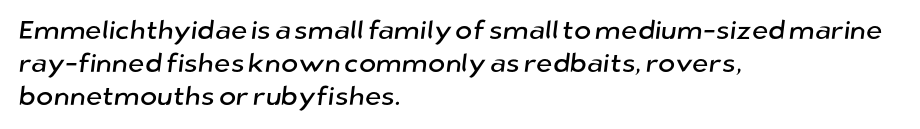
Q: Is the text underlined? A: No.
Q: How is the paragraph aligned? A: Left-aligned.
Q: Is the spacing between letters normal or unusually wide? A: Normal.
Q: Is the spacing between lines tight, normal or loose? A: Normal.
